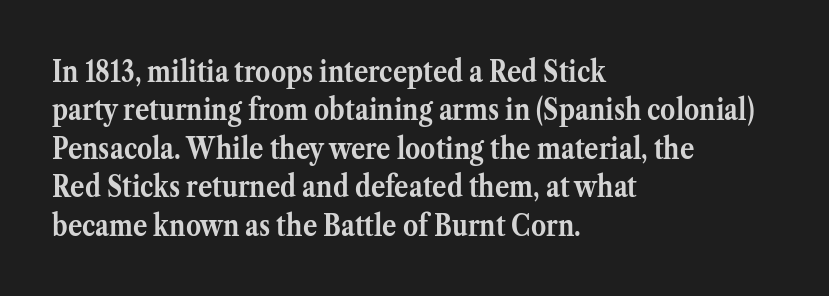
Q: Is the text bold? A: Yes.
Q: Is the text italic (slanted)? A: No, it is upright.
Q: Is the typeface a serif or a sans-serif typeface? A: Serif.
Q: Is the text underlined? A: No.
Q: How is the paragraph aligned? A: Left-aligned.
Q: Is the spacing between letters normal or unusually wide? A: Normal.
Q: Is the spacing between lines tight, normal or loose? A: Normal.
Q: Width (condensed, normal, or wide)? A: Normal.
Q: Stroke contrast? A: Medium.
Q: x-height? A: Medium.
Q: Monospaced? A: No.
